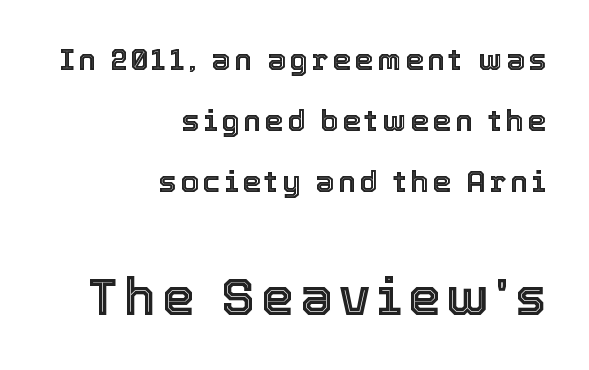
Q: Is the text italic (slanted)? A: No, it is upright.
Q: Is the text underlined? A: No.
Q: How is the paragraph aligned? A: Right-aligned.
Q: Is the spacing between lines tight, normal or loose? A: Loose.
Q: Which block of text is set in a larger size, the first (top) or the second (bottom)? A: The second (bottom) one.
Q: Width (condensed, normal, or wide)? A: Normal.
Q: x-height? A: Medium.
Q: Monospaced? A: No.
